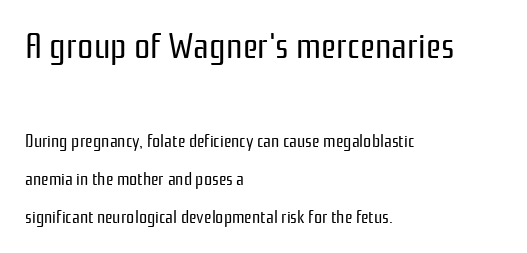
You could call the tracking neutral — neither tight nor loose. The lettering holds an erect, upright posture throughout. Bold? No — there's no thickening of the strokes. Examine the stroke ends and you'll find no serifs. Note the varied advance widths — an 'i' is clearly narrower than an 'm'. The ragged edge is on the right, which tells us the setting is flush left.
